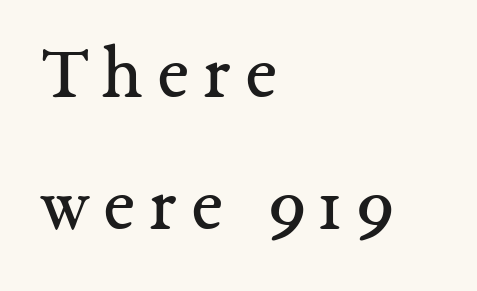
Q: Is the text bold? A: No.
Q: Is the text italic (slanted)? A: No, it is upright.
Q: Is the typeface a serif or a sans-serif typeface? A: Serif.
Q: Is the text underlined? A: No.
Q: How is the paragraph aligned? A: Left-aligned.
Q: Is the spacing between lines tight, normal or loose? A: Normal.
Q: Width (condensed, normal, or wide)? A: Normal.
Q: Stroke contrast? A: Medium.
Q: x-height? A: Medium.
Q: Monospaced? A: No.
